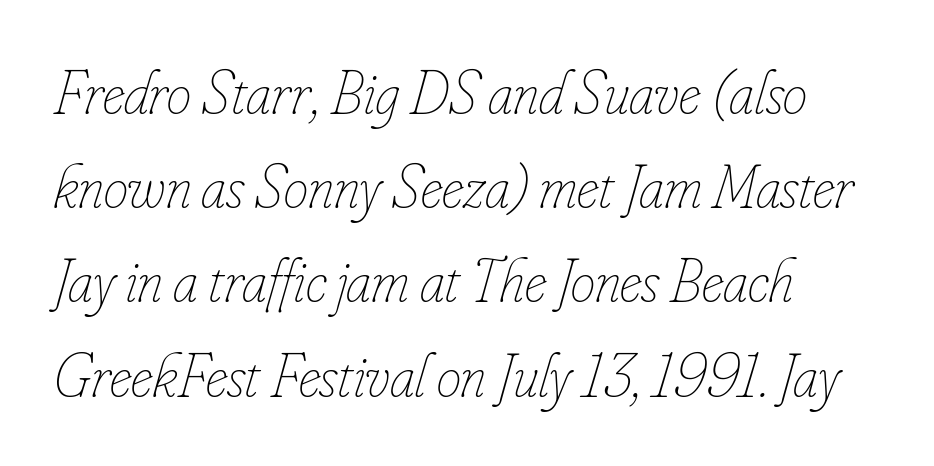
The image shows 62 px thin, condensed type, italic (leaning right); set left-aligned, normal line spacing (1.52x), normal letter spacing, not underlined; low stroke contrast and a small x-height.
